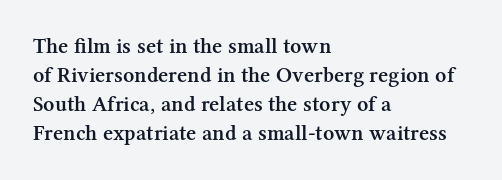
Q: Is the text bold? A: Semi-bold.
Q: Is the text italic (slanted)? A: No, it is upright.
Q: Is the text underlined? A: No.
Q: How is the paragraph aligned? A: Left-aligned.
Q: Is the spacing between letters normal or unusually wide? A: Normal.
Q: Is the spacing between lines tight, normal or loose? A: Normal.
